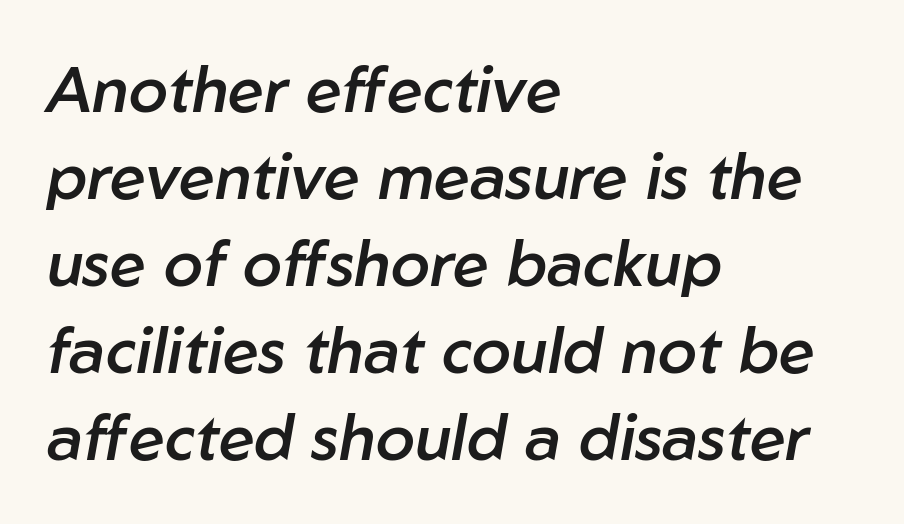
Q: Is the text bold? A: Semi-bold.
Q: Is the text italic (slanted)? A: Yes, it leans right by about 10 degrees.
Q: Is the text underlined? A: No.
Q: How is the paragraph aligned? A: Left-aligned.
Q: Is the spacing between letters normal or unusually wide? A: Normal.
Q: Is the spacing between lines tight, normal or loose? A: Normal.
Q: Width (condensed, normal, or wide)? A: Normal.
Q: Stroke contrast? A: Low.
Q: x-height? A: Medium.
Q: Monospaced? A: No.
